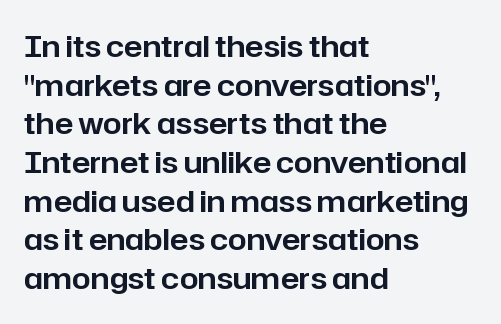
{"serif": "no", "italic": "no", "width": "normal", "stroke_contrast": "low", "x_height": "medium", "monospaced": "no", "underline": "no", "align": "left", "line_spacing": "normal", "line_spacing_ratio": 1.29, "letter_spacing": "normal", "letter_spacing_em": 0.0, "glyph_px": 30}
